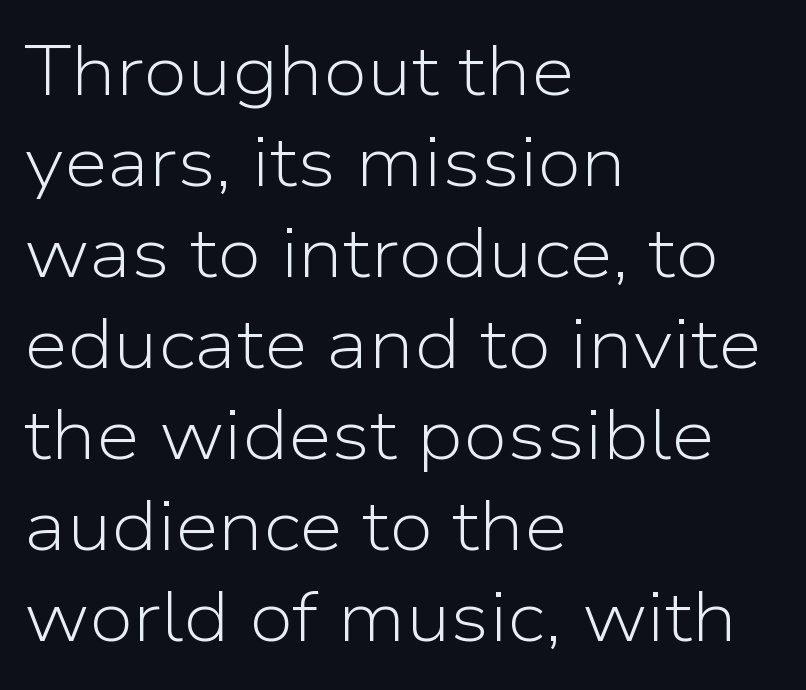
Note the varied advance widths — an 'i' is clearly narrower than an 'm'. Look at the bottom of the vertical strokes: they stop flat, with no serifs. Stems and bowls with no extra thickness — not bold. Normally led — the rows are evenly, conventionally spaced.
